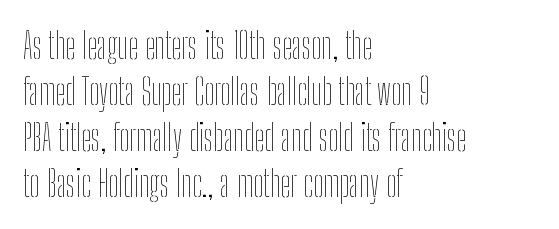
Q: Is the text bold? A: No.
Q: Is the text italic (slanted)? A: No, it is upright.
Q: Is the text underlined? A: No.
Q: How is the paragraph aligned? A: Left-aligned.
Q: Is the spacing between letters normal or unusually wide? A: Normal.
Q: Is the spacing between lines tight, normal or loose? A: Normal.
Q: Width (condensed, normal, or wide)? A: Condensed.
Q: Stroke contrast? A: Low.
Q: x-height? A: Medium.
Q: Monospaced? A: No.
